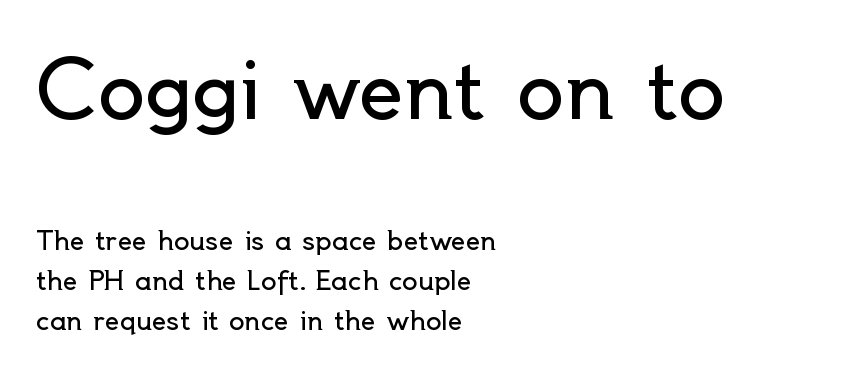
Q: Is the text bold? A: No.
Q: Is the text italic (slanted)? A: No, it is upright.
Q: Is the typeface a serif or a sans-serif typeface? A: Sans-serif.
Q: Is the text underlined? A: No.
Q: How is the paragraph aligned? A: Left-aligned.
Q: Is the spacing between letters normal or unusually wide? A: Normal.
Q: Is the spacing between lines tight, normal or loose? A: Normal.
Q: Which block of text is set in a larger size, the first (top) or the second (bottom)? A: The first (top) one.
Q: Width (condensed, normal, or wide)? A: Normal.
Q: x-height? A: Small.
Q: Monospaced? A: No.
